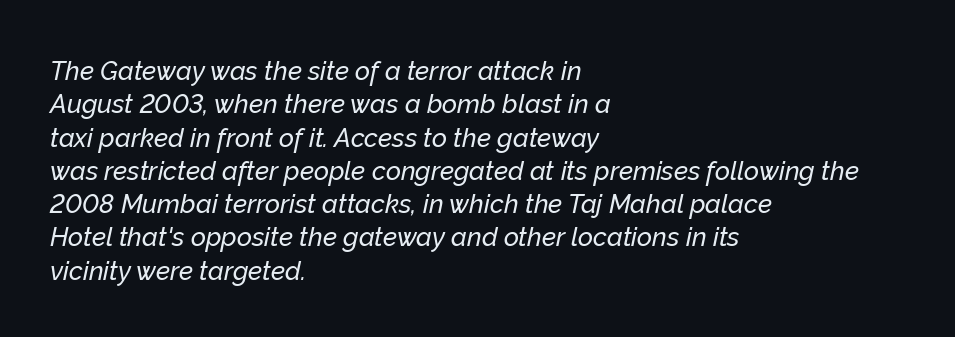
{"italic": "yes", "lean": "right", "slant_degrees": 12, "underline": "no", "align": "left", "line_spacing": "normal", "line_spacing_ratio": 1.28, "letter_spacing": "normal", "letter_spacing_em": 0.0, "glyph_px": 26}
